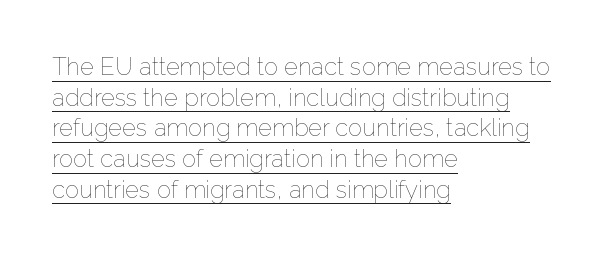
Q: Is the text bold? A: No.
Q: Is the text italic (slanted)? A: No, it is upright.
Q: Is the text underlined? A: Yes.
Q: How is the paragraph aligned? A: Left-aligned.
Q: Is the spacing between letters normal or unusually wide? A: Normal.
Q: Is the spacing between lines tight, normal or loose? A: Normal.
